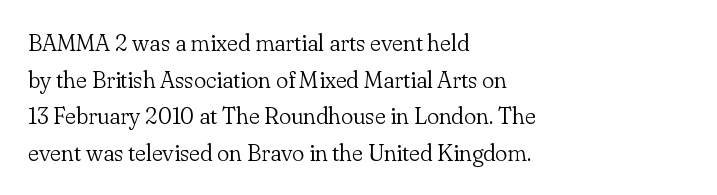
The image shows 23 px text type, upright; set left-aligned, normal line spacing (1.59x), normal letter spacing, not underlined.
